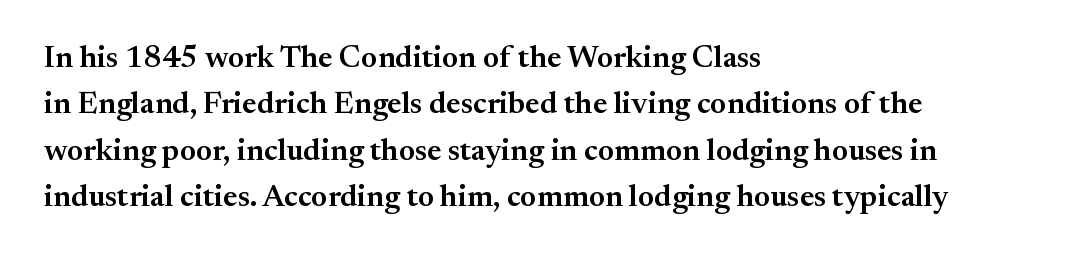
{"serif": "yes", "italic": "no", "bold": "semi", "weight": "semibold", "width": "normal", "stroke_contrast": "medium", "x_height": "small", "monospaced": "no", "underline": "no", "align": "left", "line_spacing": "normal", "line_spacing_ratio": 1.5, "letter_spacing": "normal", "letter_spacing_em": 0.0, "glyph_px": 31}
